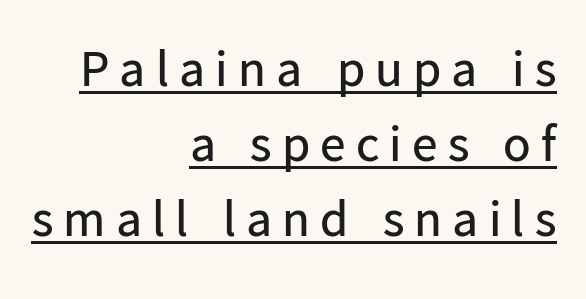
Q: Is the text bold? A: No.
Q: Is the text italic (slanted)? A: No, it is upright.
Q: Is the typeface a serif or a sans-serif typeface? A: Sans-serif.
Q: Is the text underlined? A: Yes.
Q: How is the paragraph aligned? A: Right-aligned.
Q: Is the spacing between letters normal or unusually wide? A: Unusually wide.
Q: Is the spacing between lines tight, normal or loose? A: Normal.
Q: Width (condensed, normal, or wide)? A: Normal.
Q: Stroke contrast? A: Low.
Q: x-height? A: Medium.
Q: Monospaced? A: No.
